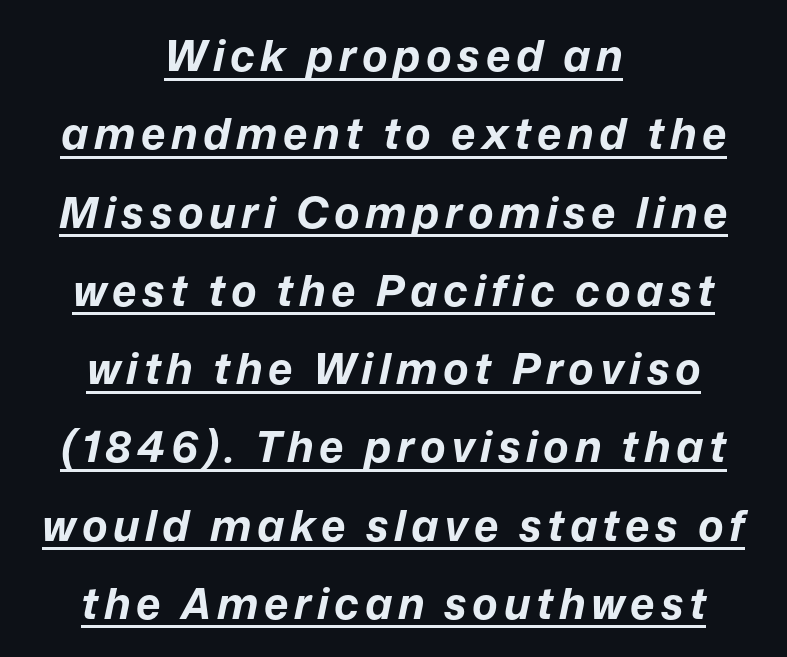
{"italic": "yes", "lean": "right", "slant_degrees": 12, "bold": "yes", "weight": "bold", "width": "normal", "stroke_contrast": "low", "x_height": "medium", "monospaced": "no", "underline": "yes", "align": "center", "line_spacing_ratio": 1.82, "glyph_px": 43}
